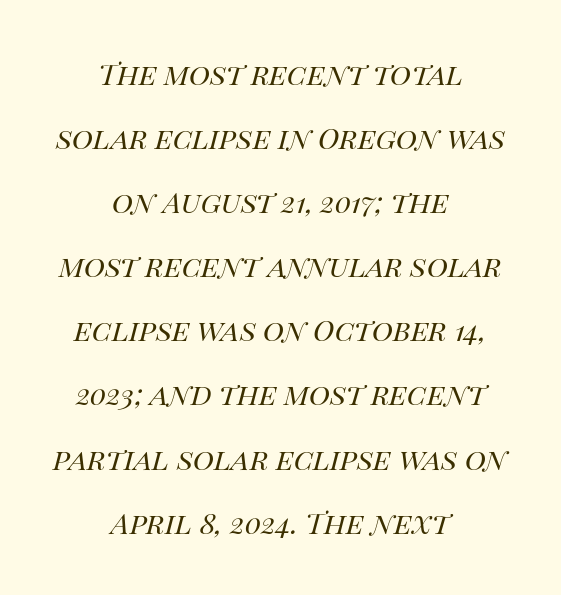
Think of a printed novel: that variable character pitch is what you see here. The strokes carry an ordinary text weight at most. Looking at the ascenders, they clearly lean. Glance below the letters and you will spot only blank space.
